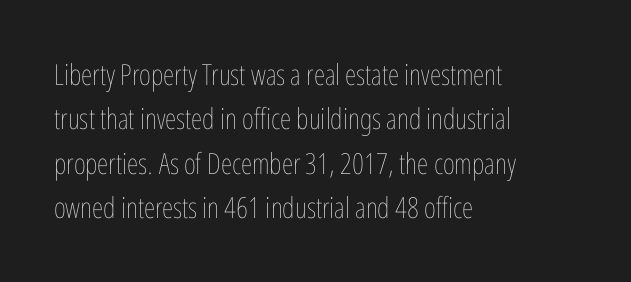
{"italic": "no", "bold": "no", "weight": "thin", "width": "condensed", "stroke_contrast": "low", "x_height": "medium", "monospaced": "no", "underline": "no", "align": "left", "line_spacing": "normal", "line_spacing_ratio": 1.53, "letter_spacing": "normal", "letter_spacing_em": 0.0, "glyph_px": 29}
